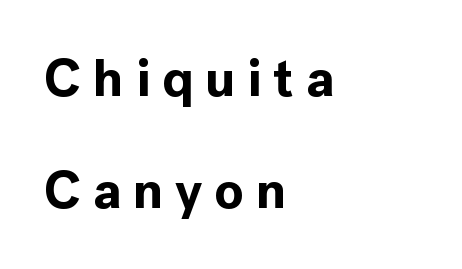
{"serif": "no", "italic": "no", "bold": "yes", "weight": "bold", "width": "normal", "x_height": "medium", "monospaced": "no", "underline": "no", "align": "left", "line_spacing": "loose", "line_spacing_ratio": 2.12, "letter_spacing": "wide", "letter_spacing_em": 0.22, "glyph_px": 53}
